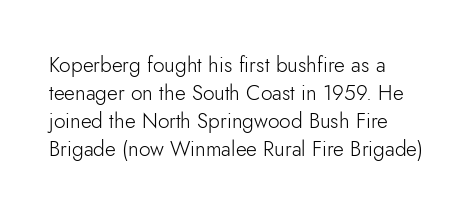
The paragraph has a hard left edge and a soft right edge. Rows of type keep a routine distance in the vertical direction. The letters sit at their default tracking, neither squeezed nor spread. Posture: vertical.
